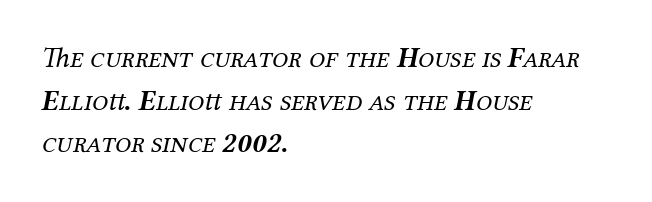
The image shows 29 px regular-weight serif type, italic (leaning right); set left-aligned, normal line spacing (1.47x), normal letter spacing, not underlined; medium stroke contrast and a medium x-height.
